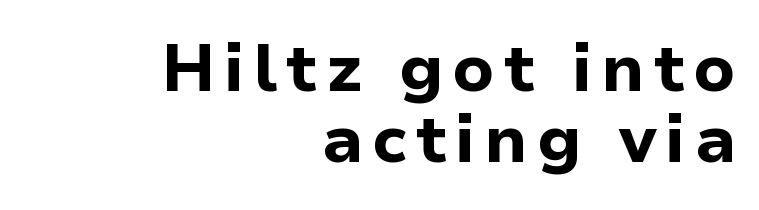
The image shows 67 px bold sans-serif type, upright; set right-aligned, tight line spacing (1.06x), not underlined; low stroke contrast and a medium x-height.
